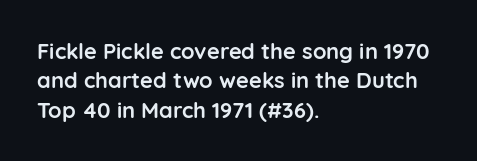
Q: Is the text bold? A: Yes.
Q: Is the text italic (slanted)? A: No, it is upright.
Q: Is the text underlined? A: No.
Q: How is the paragraph aligned? A: Left-aligned.
Q: Is the spacing between letters normal or unusually wide? A: Normal.
Q: Is the spacing between lines tight, normal or loose? A: Normal.
